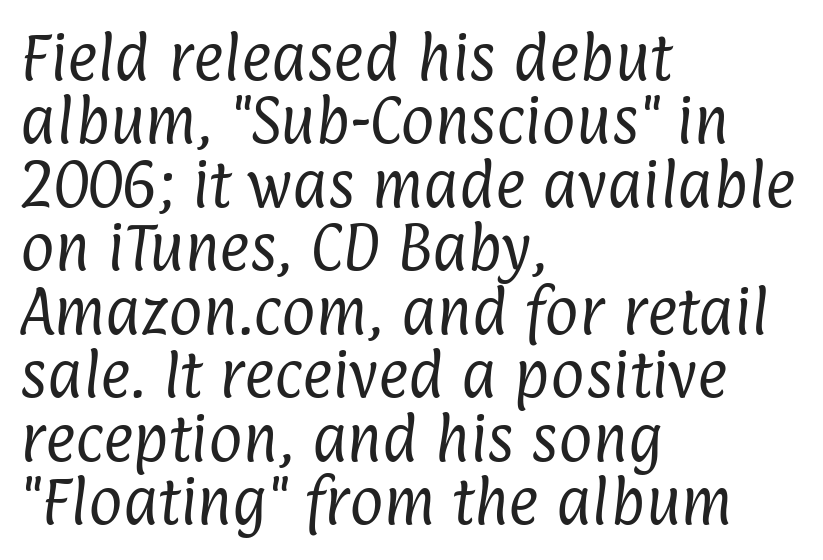
{"serif": "no", "bold": "no", "weight": "regular", "width": "condensed", "stroke_contrast": "low", "x_height": "medium", "monospaced": "no", "underline": "no", "align": "left", "line_spacing_ratio": 1.22, "letter_spacing": "normal", "letter_spacing_em": 0.0, "glyph_px": 52}
